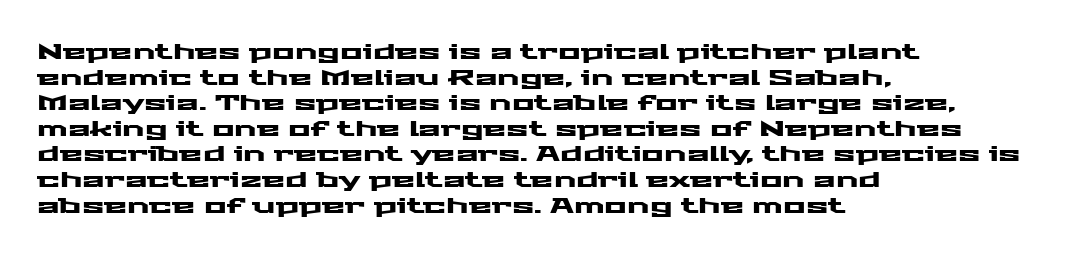
Line beginnings align vertically; line endings do not. Posture: vertical. A typesetter would call this zero additional tracking. The baseline area is clear.
